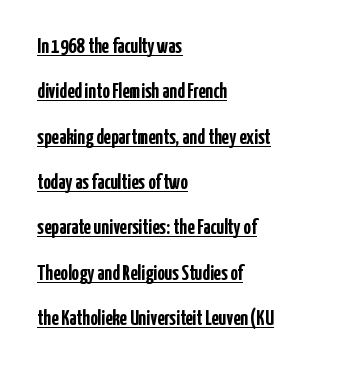
Q: Is the text bold? A: Yes.
Q: Is the text italic (slanted)? A: No, it is upright.
Q: Is the text underlined? A: Yes.
Q: How is the paragraph aligned? A: Left-aligned.
Q: Is the spacing between letters normal or unusually wide? A: Normal.
Q: Is the spacing between lines tight, normal or loose? A: Loose.
